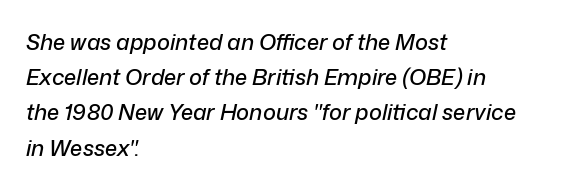
The image shows 22 px text type, italic (leaning right); set left-aligned, normal line spacing (1.6x), normal letter spacing, not underlined.
